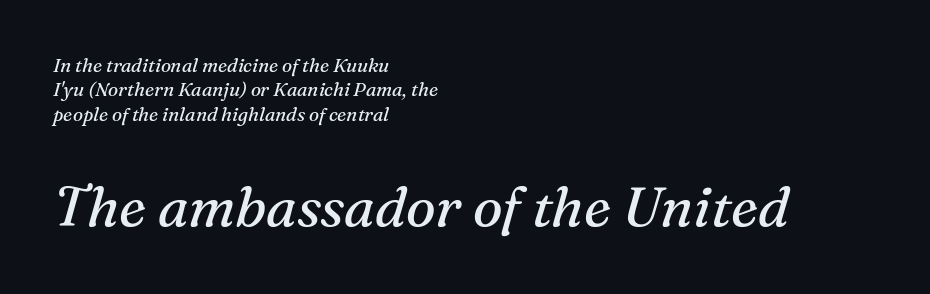
The image shows 56 px regular-weight serif type, italic (leaning right); set left-aligned, normal line spacing (1.28x), normal letter spacing, not underlined; the second (bottom) block is 2.95x larger; medium stroke contrast and a medium x-height.
